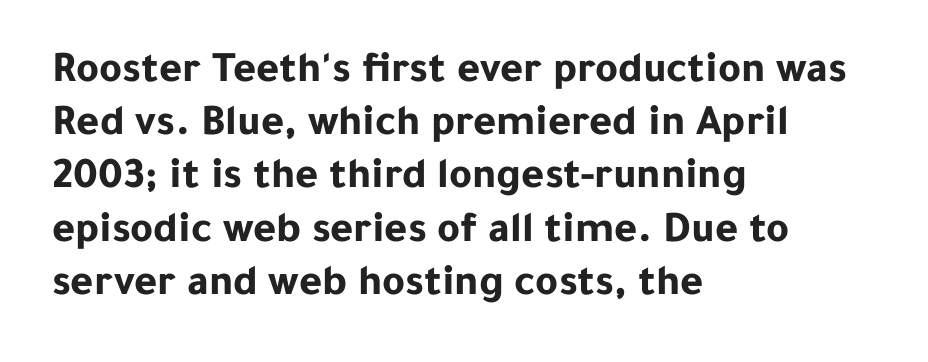
{"serif": "no", "italic": "no", "bold": "yes", "weight": "bold", "width": "normal", "stroke_contrast": "low", "x_height": "medium", "monospaced": "no", "underline": "no", "align": "left", "line_spacing_ratio": 1.21, "letter_spacing": "normal", "letter_spacing_em": 0.0, "glyph_px": 44}
